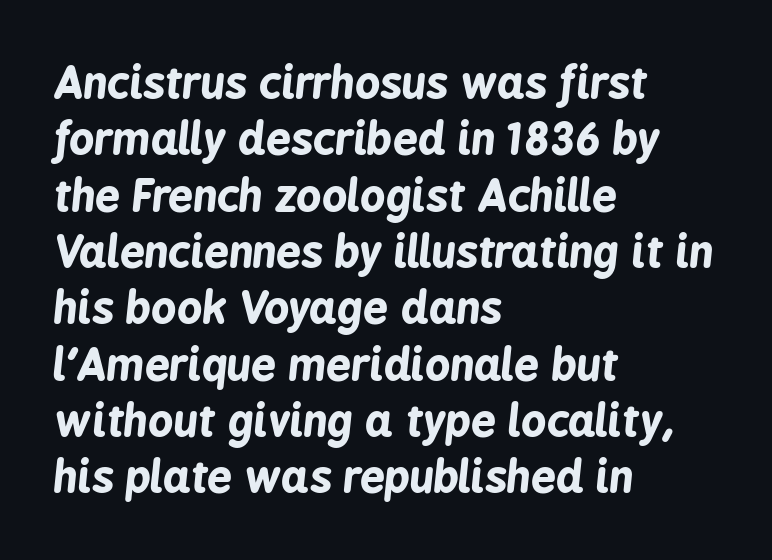
Q: Is the text bold? A: Yes.
Q: Is the text italic (slanted)? A: Yes, it leans right by about 6 degrees.
Q: Is the text underlined? A: No.
Q: How is the paragraph aligned? A: Left-aligned.
Q: Is the spacing between letters normal or unusually wide? A: Normal.
Q: Is the spacing between lines tight, normal or loose? A: Normal.
Q: Width (condensed, normal, or wide)? A: Condensed.
Q: Stroke contrast? A: Low.
Q: x-height? A: Medium.
Q: Monospaced? A: No.
